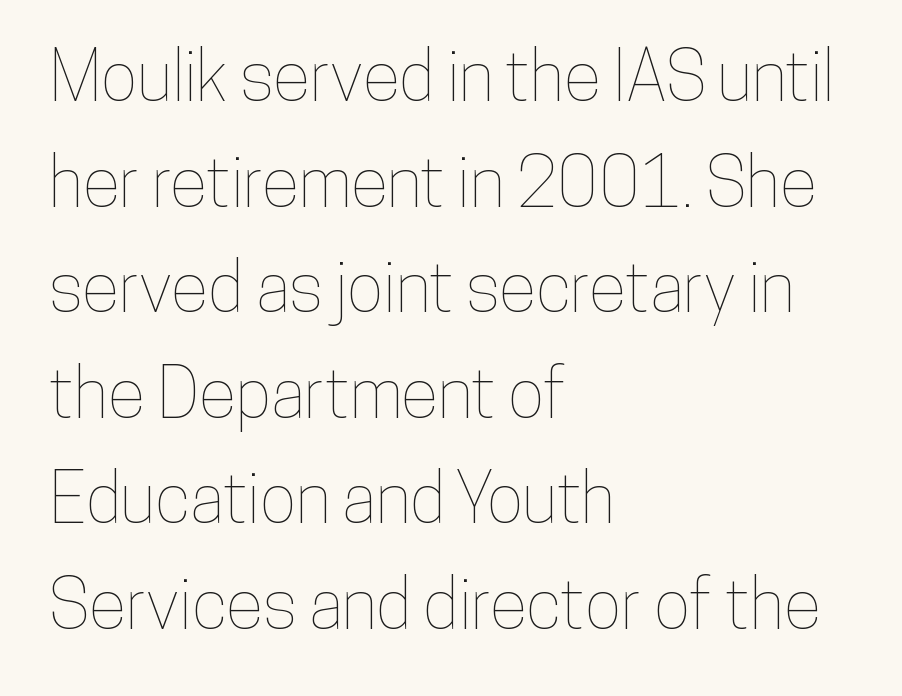
The image shows 69 px condensed type, upright; set left-aligned, normal line spacing (1.53x), normal letter spacing, not underlined; low stroke contrast and a medium x-height.
